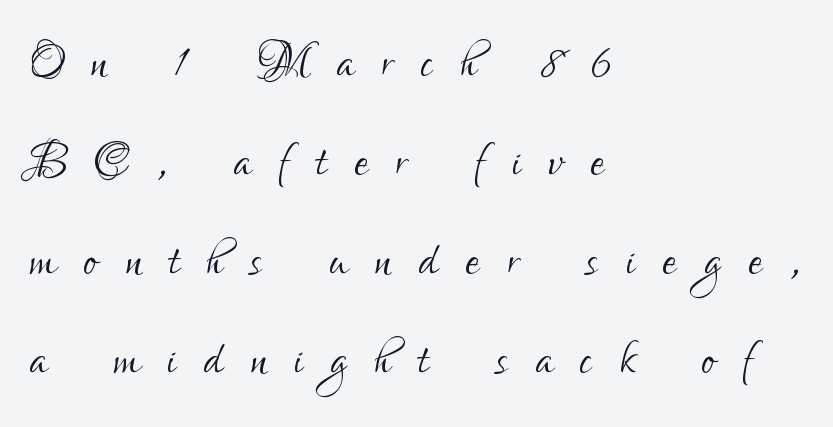
Q: Is the text bold? A: No.
Q: Is the text italic (slanted)? A: Yes.
Q: Is the typeface a serif or a sans-serif typeface? A: Sans-serif.
Q: Is the text underlined? A: No.
Q: How is the paragraph aligned? A: Left-aligned.
Q: Is the spacing between letters normal or unusually wide? A: Unusually wide.
Q: Is the spacing between lines tight, normal or loose? A: Normal.
Q: Width (condensed, normal, or wide)? A: Condensed.
Q: Stroke contrast? A: Low.
Q: x-height? A: Small.
Q: Monospaced? A: No.
